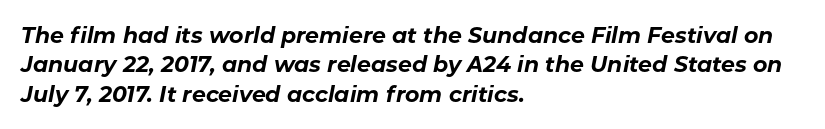
The image shows 22 px bold type, italic (leaning right); set left-aligned, normal line spacing (1.33x), normal letter spacing, not underlined.
